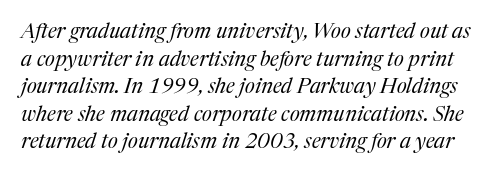
The image shows 21 px text type, italic (leaning right); set normal line spacing (1.31x), normal letter spacing, not underlined.
